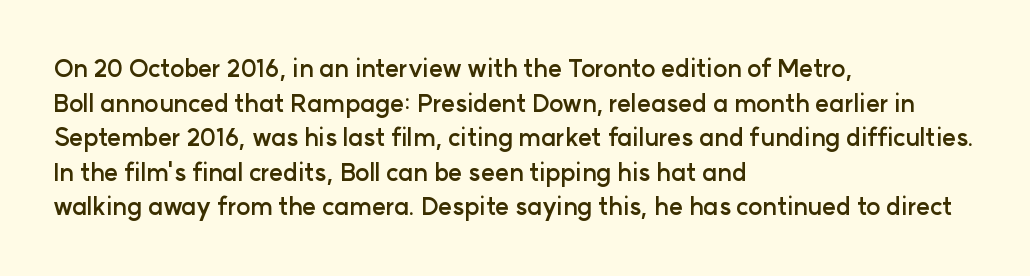
Q: Is the text bold? A: Yes.
Q: Is the text italic (slanted)? A: No, it is upright.
Q: Is the text underlined? A: No.
Q: How is the paragraph aligned? A: Left-aligned.
Q: Is the spacing between letters normal or unusually wide? A: Normal.
Q: Is the spacing between lines tight, normal or loose? A: Normal.
